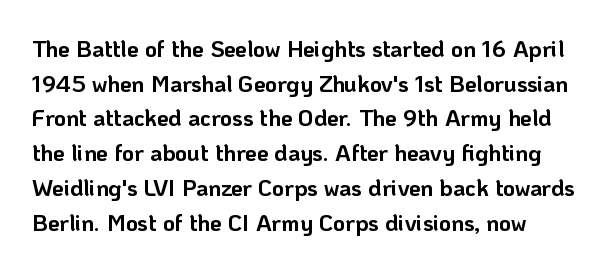
{"italic": "no", "bold": "yes", "underline": "no", "align": "left", "line_spacing": "normal", "line_spacing_ratio": 1.51, "letter_spacing": "normal", "letter_spacing_em": 0.0, "glyph_px": 23}
